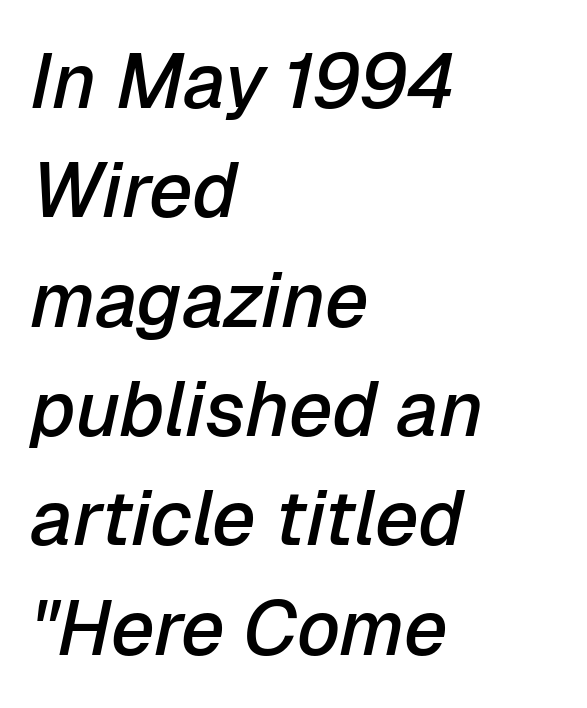
Q: Is the text bold? A: Semi-bold.
Q: Is the text italic (slanted)? A: Yes, it leans right by about 12 degrees.
Q: Is the text underlined? A: No.
Q: How is the paragraph aligned? A: Left-aligned.
Q: Is the spacing between letters normal or unusually wide? A: Normal.
Q: Is the spacing between lines tight, normal or loose? A: Normal.
Q: Width (condensed, normal, or wide)? A: Normal.
Q: Stroke contrast? A: Low.
Q: x-height? A: Medium.
Q: Monospaced? A: No.
